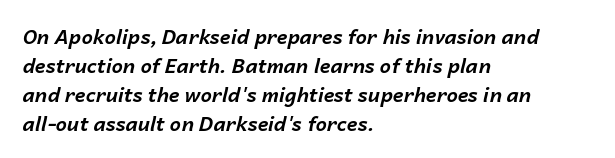
Q: Is the text bold? A: Yes.
Q: Is the text italic (slanted)? A: Yes, it leans right by about 14 degrees.
Q: Is the text underlined? A: No.
Q: How is the paragraph aligned? A: Left-aligned.
Q: Is the spacing between letters normal or unusually wide? A: Normal.
Q: Is the spacing between lines tight, normal or loose? A: Normal.
